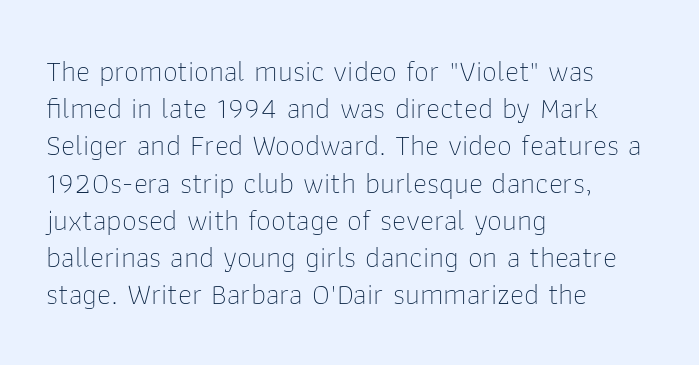
The image shows 30 px thin sans-serif type, upright; set left-aligned, line spacing 1.24x, normal letter spacing, not underlined; low stroke contrast and a medium x-height.
